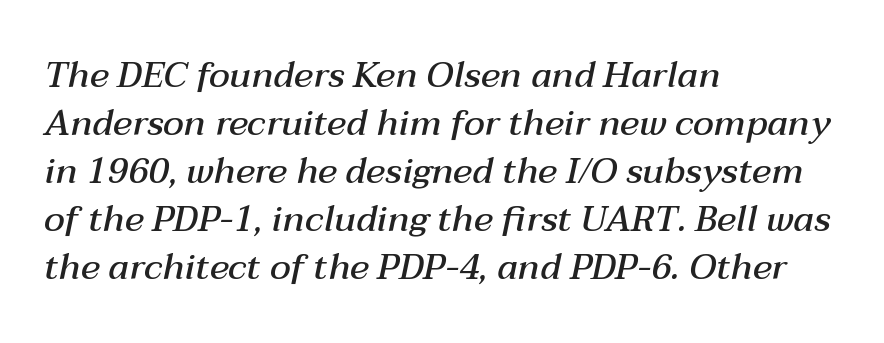
Q: Is the text bold? A: Semi-bold.
Q: Is the text italic (slanted)? A: Yes, it leans right by about 12 degrees.
Q: Is the text underlined? A: No.
Q: How is the paragraph aligned? A: Left-aligned.
Q: Is the spacing between letters normal or unusually wide? A: Normal.
Q: Is the spacing between lines tight, normal or loose? A: Normal.
Q: Width (condensed, normal, or wide)? A: Normal.
Q: Stroke contrast? A: Medium.
Q: x-height? A: Medium.
Q: Monospaced? A: No.
